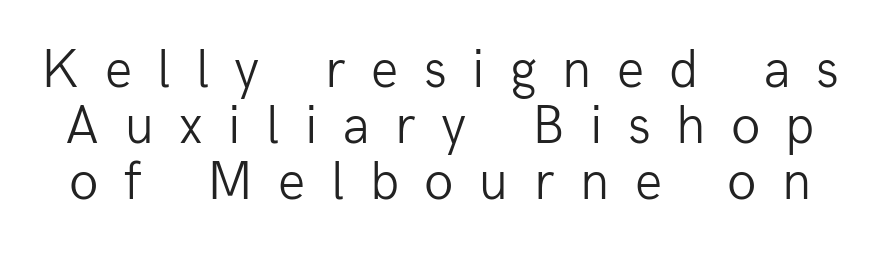
Beneath every word, the page is bare. Regarding serifs, this sample does without them. If you measured baseline to baseline, you'd find a short distance. Someone cranked the tracking dial way up on this one.
